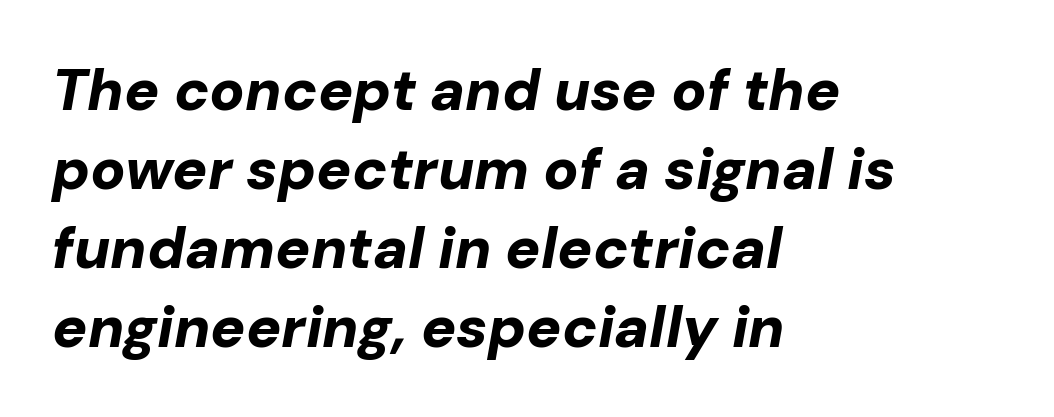
The image shows 58 px bold type, italic (leaning right); set left-aligned, normal line spacing (1.36x), normal letter spacing, not underlined; low stroke contrast and a medium x-height.
